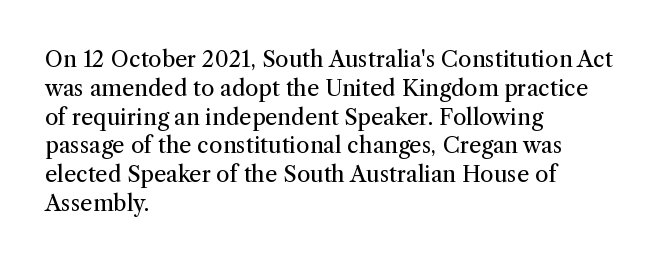
The image shows 22 px text type, upright; set left-aligned, normal line spacing (1.31x), normal letter spacing, not underlined.
